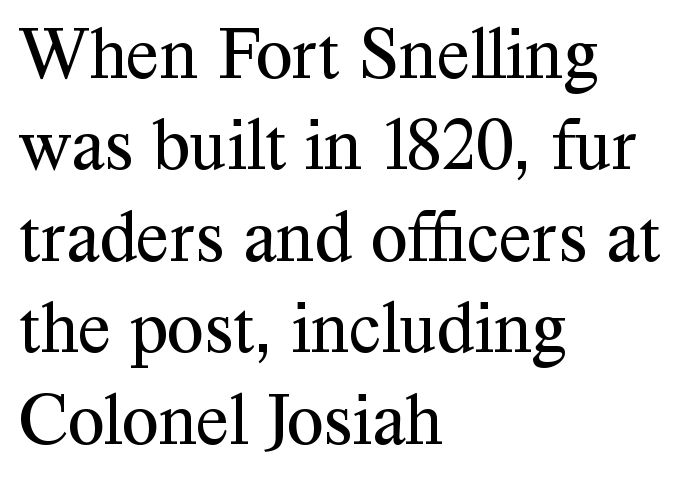
Each letter's strokes conclude with small projecting serifs. The face used here is proportionally spaced, like ordinary book or web type. Weight: not bold — regular or lighter. Check the space under the baseline: it is left empty. Caption: standard tracking, unaltered.
